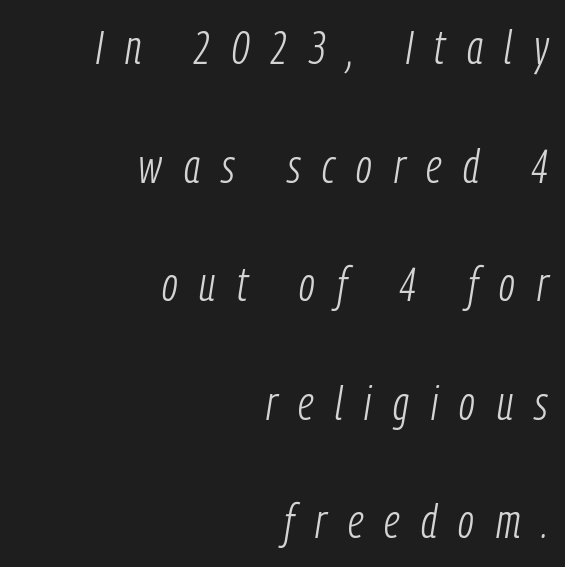
{"italic": "yes", "lean": "right", "slant_degrees": 9, "bold": "no", "weight": "light", "width": "condensed", "stroke_contrast": "low", "x_height": "medium", "monospaced": "no", "underline": "no", "align": "right", "line_spacing": "loose", "line_spacing_ratio": 2.47, "letter_spacing": "wide", "letter_spacing_em": 0.45, "glyph_px": 48}
